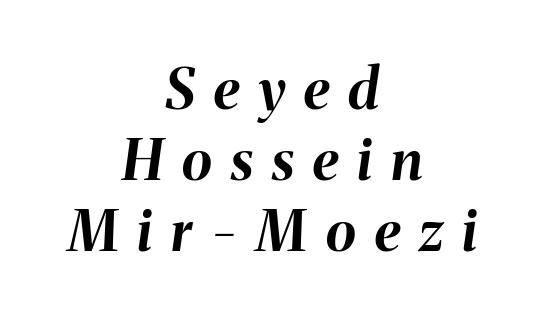
The image shows 56 px bold type, italic (leaning right); set centered, normal line spacing (1.27x), unusually wide letter spacing (+0.34 em), not underlined; medium stroke contrast and a medium x-height.
